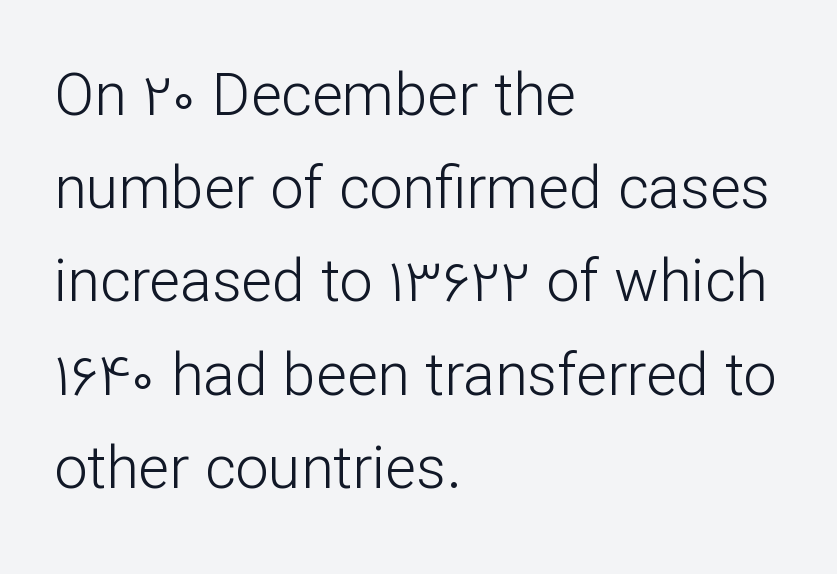
Looks like regular typesetting: each glyph gets only the width it needs. Every stem runs plumb, perpendicular to the baseline. The glyphs are unaccompanied by any horizontal stroke below them. The weight would be labelled regular, book, light, or lighter still.
